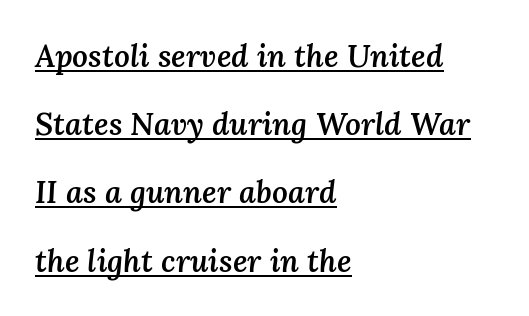
Looking at the ascenders, they clearly lean. What stands out about the letter spacing? Nothing — it is the standard amount. Honestly, the underline is the first thing you notice here. Rows of type keep a wide berth in the vertical direction.
